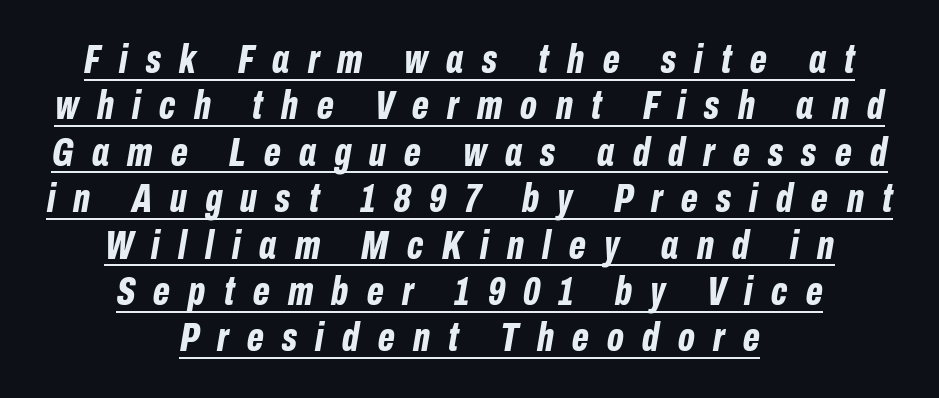
Which margin do the lines hug? Neither — every line sits in the middle. What decoration does the sample have? An underline. There's an unmistakable incline to the writing here. The letters are spread apart with noticeably loose tracking. The font is running at its bold setting.
